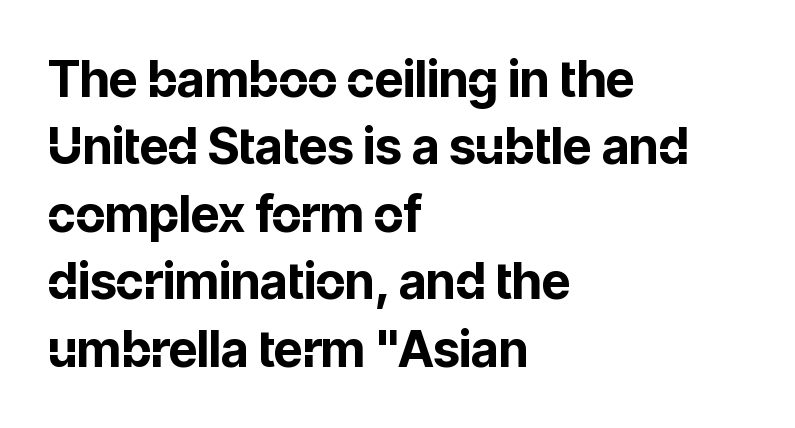
The passage shown is emphatically bold. Spacing between characters is what you'd get straight out of the box. The rendering uses a moderate line-height, typical for paragraphs. Which margin do the lines hug? The left one — the right edge is uneven. Quick note: not italic, upright.
